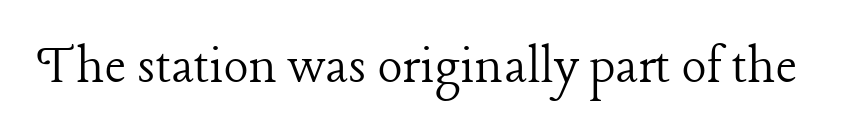
The image shows 58 px light serif type, upright; set normal letter spacing, not underlined; low stroke contrast and a medium x-height.
